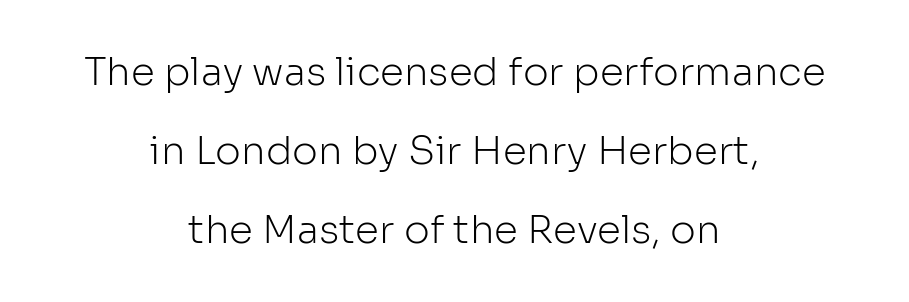
Looks like regular typesetting: each glyph gets only the width it needs. The designer dialed line spacing up above the default. Type style note: lacks serifs. Each word holds together tightly as a unit, with standard inter-letter gaps.
